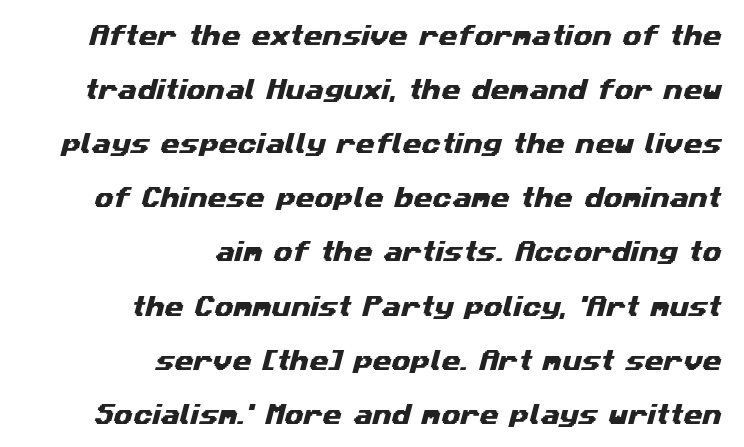
{"underline": "no", "align": "right", "line_spacing": "loose", "line_spacing_ratio": 2.46, "letter_spacing": "normal", "letter_spacing_em": 0.0, "glyph_px": 22}
